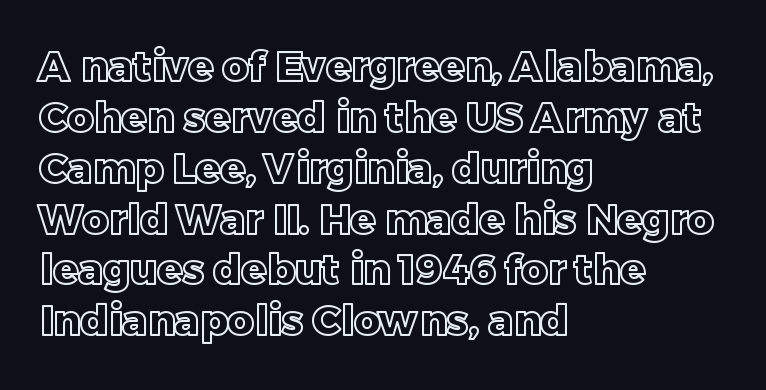
Every stem runs plumb, perpendicular to the baseline. Bare-footed words on every line. Here the designer chose a conventional face with non-uniform glyph widths. In terms of letterspacing, this is plain default setting. The passage is arranged the way most books set body copy — flush left.
